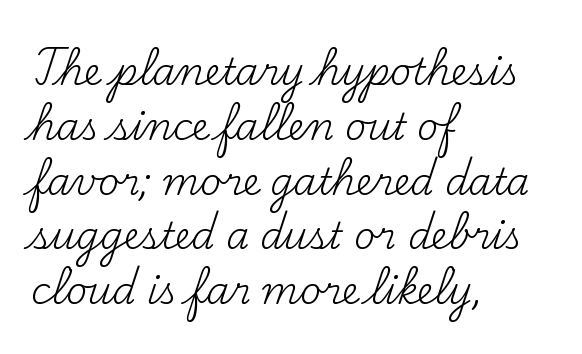
The designer left line spacing at the default. In CSS terms this would be text-align: left. These lines are composed in type with serifs. A typesetter would call this proportional, since set widths differ per character.
